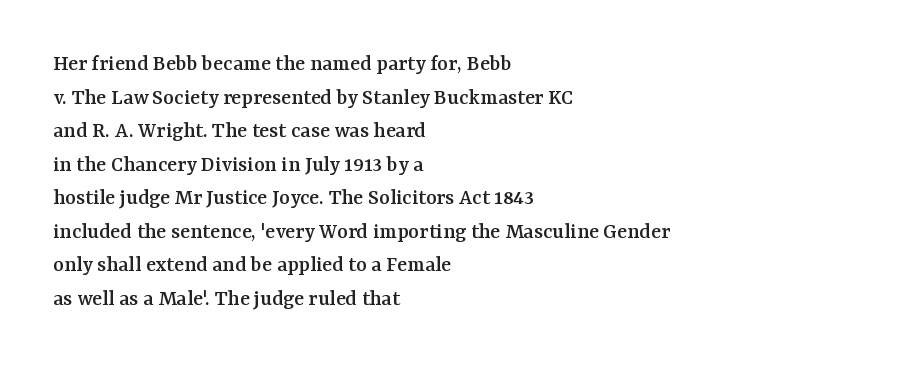
{"italic": "no", "underline": "no", "align": "left", "line_spacing": "normal", "line_spacing_ratio": 1.46, "letter_spacing": "normal", "letter_spacing_em": 0.0, "glyph_px": 23}
